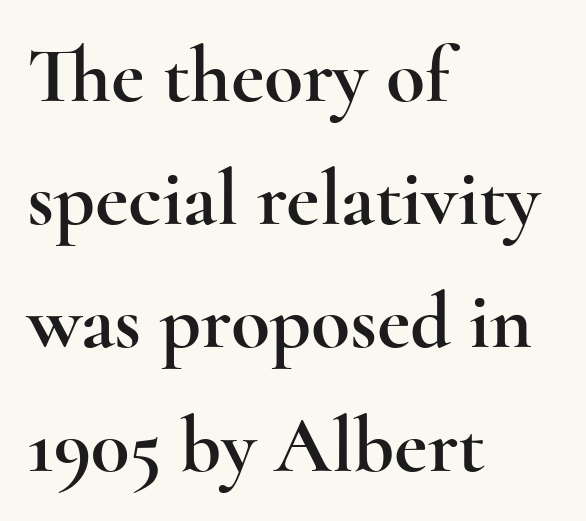
The image shows 80 px wide serif type, upright; set left-aligned, normal line spacing (1.54x), normal letter spacing, not underlined; a small x-height.
